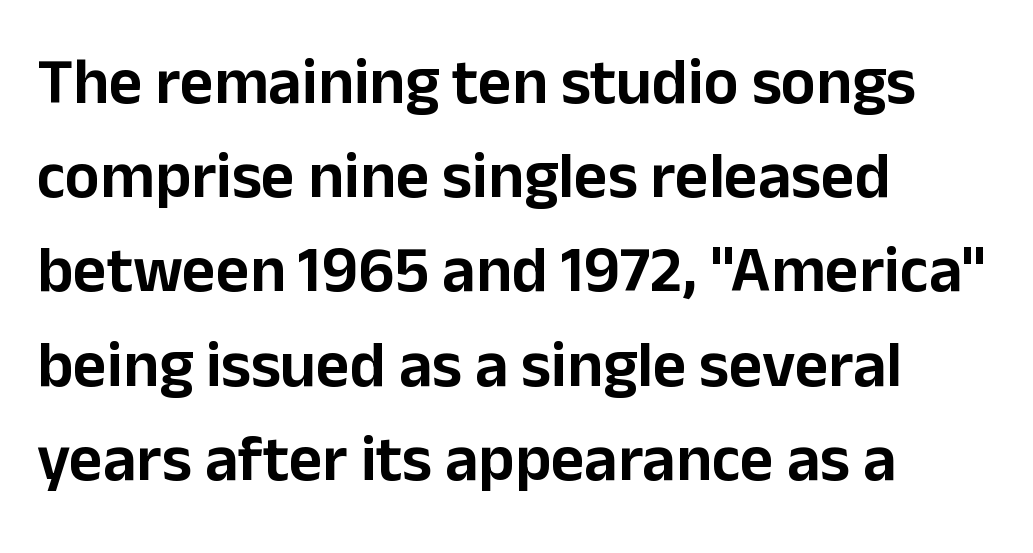
Q: Is the text italic (slanted)? A: No, it is upright.
Q: Is the typeface a serif or a sans-serif typeface? A: Sans-serif.
Q: Is the text underlined? A: No.
Q: How is the paragraph aligned? A: Left-aligned.
Q: Is the spacing between letters normal or unusually wide? A: Normal.
Q: Is the spacing between lines tight, normal or loose? A: Normal.
Q: Width (condensed, normal, or wide)? A: Normal.
Q: Stroke contrast? A: Low.
Q: x-height? A: Medium.
Q: Monospaced? A: No.
